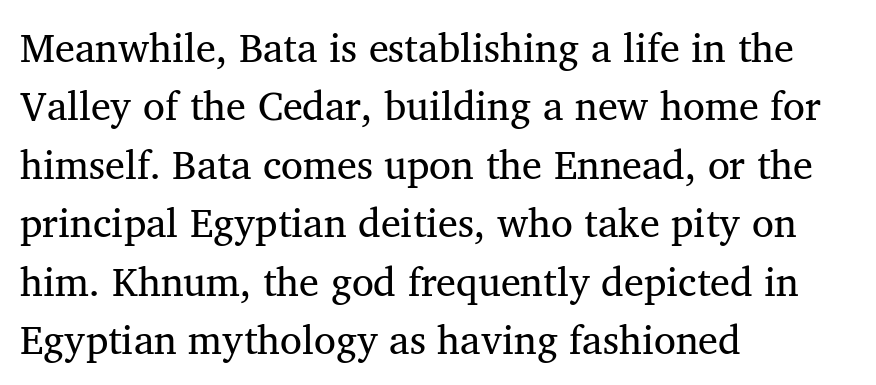
All the whitespace from short lines collects on the right. Line spacing here is normal. Is this a fixed-width face? No — the glyphs have proportional, varying widths. You can tell from the footed stems that serif type was used.
